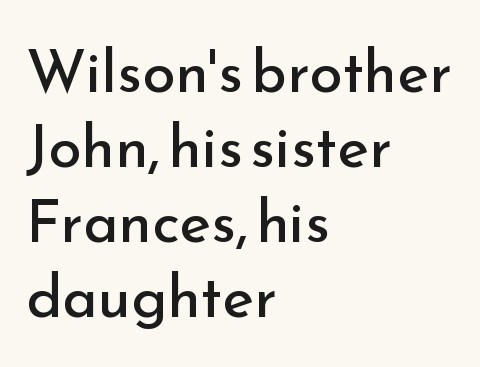
The image shows 60 px regular-weight sans-serif type, upright; set left-aligned, normal line spacing (1.25x), normal letter spacing, not underlined; low stroke contrast and a small x-height.
